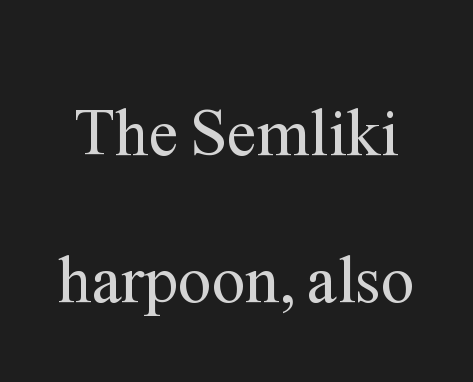
{"serif": "yes", "italic": "no", "bold": "no", "weight": "regular", "width": "normal", "stroke_contrast": "medium", "x_height": "medium", "monospaced": "no", "underline": "no", "line_spacing": "loose", "line_spacing_ratio": 2.19, "letter_spacing": "normal", "letter_spacing_em": 0.0, "glyph_px": 67}
